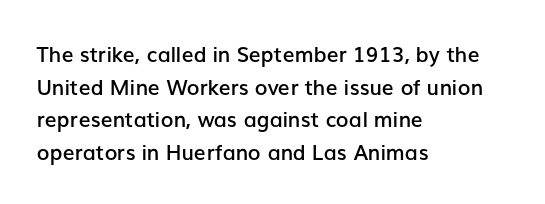
Q: Is the text bold? A: Semi-bold.
Q: Is the text italic (slanted)? A: No, it is upright.
Q: Is the text underlined? A: No.
Q: How is the paragraph aligned? A: Left-aligned.
Q: Is the spacing between letters normal or unusually wide? A: Normal.
Q: Is the spacing between lines tight, normal or loose? A: Normal.
